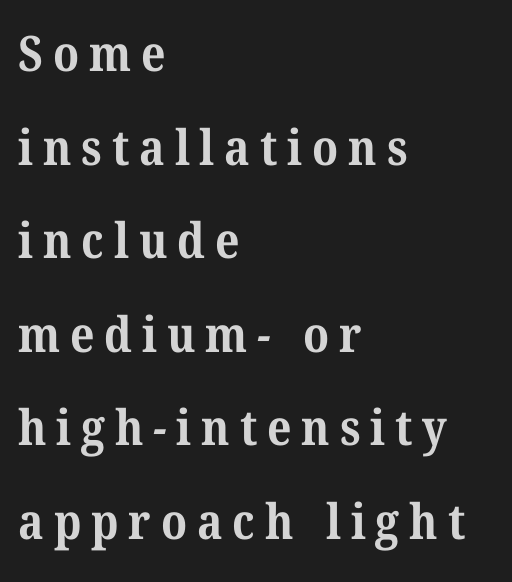
The glyphs in this specimen are seriffed. Widely set lines give the paragraph a tall, airy silhouette. Plain, unruled lines of type. The paragraph has a hard left edge and a soft right edge.
